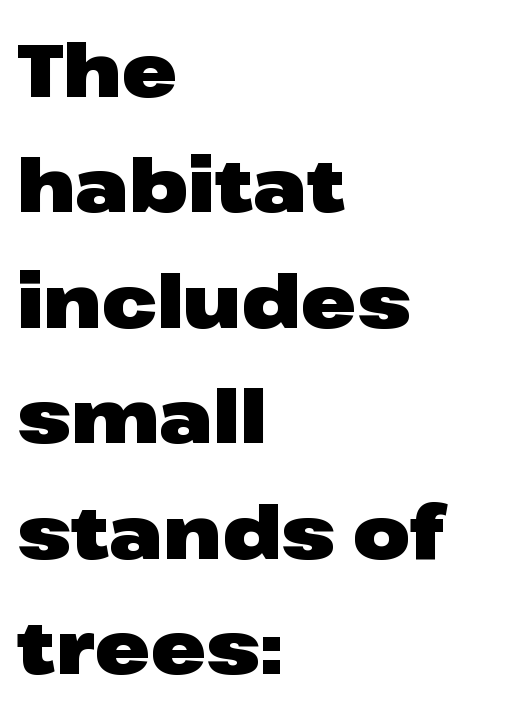
The image shows 74 px heavy, wide sans-serif type, upright; set left-aligned, normal line spacing (1.56x), normal letter spacing, not underlined; low stroke contrast and a medium x-height.
